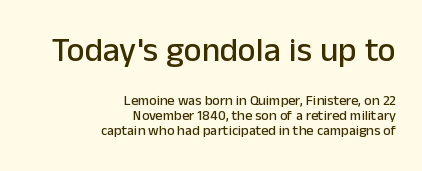
{"serif": "no", "italic": "no", "width": "normal", "stroke_contrast": "low", "x_height": "medium", "monospaced": "no", "underline": "no", "align": "right", "line_spacing": "tight", "line_spacing_ratio": 1.07, "letter_spacing": "normal", "letter_spacing_em": 0.0, "larger_block": "first", "size_ratio": 2.43, "glyph_px": 34}
